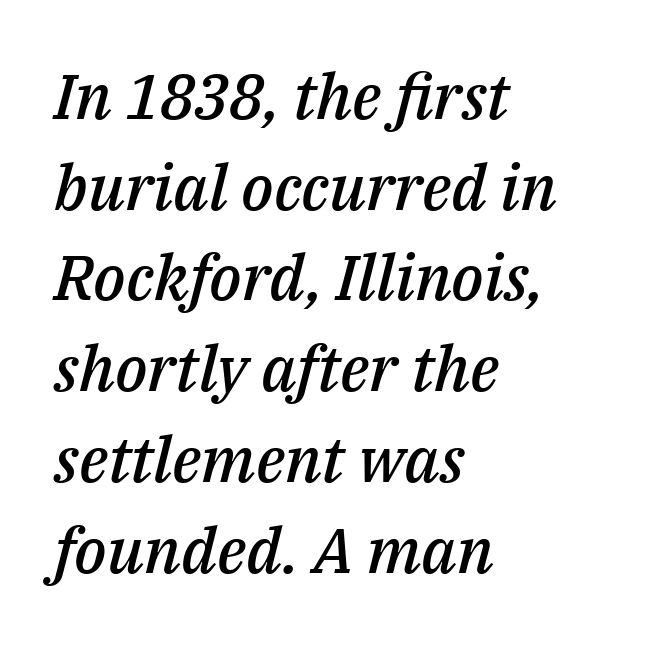
Q: Is the text bold? A: Semi-bold.
Q: Is the text italic (slanted)? A: Yes, it leans right by about 14 degrees.
Q: Is the text underlined? A: No.
Q: How is the paragraph aligned? A: Left-aligned.
Q: Is the spacing between letters normal or unusually wide? A: Normal.
Q: Is the spacing between lines tight, normal or loose? A: Normal.
Q: Width (condensed, normal, or wide)? A: Normal.
Q: Stroke contrast? A: Medium.
Q: x-height? A: Medium.
Q: Monospaced? A: No.
